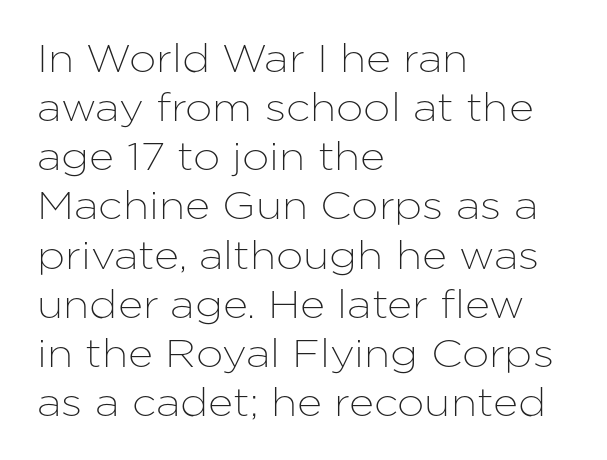
{"serif": "no", "italic": "no", "width": "normal", "stroke_contrast": "low", "x_height": "medium", "monospaced": "no", "underline": "no", "align": "left", "line_spacing": "normal", "line_spacing_ratio": 1.26, "letter_spacing": "normal", "letter_spacing_em": 0.0, "glyph_px": 39}
